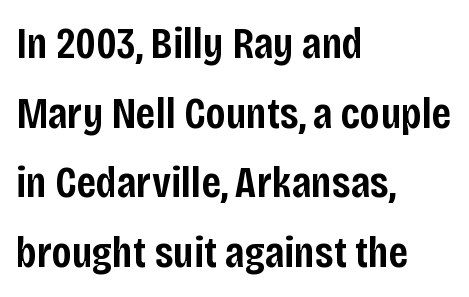
The space directly below the letters is spotless. The letters stand upright; this is a roman face. Is this a fixed-width face? No — the glyphs have proportional, varying widths. Summary of weight: moderately heavy, a semibold. Each word holds together tightly as a unit, with standard inter-letter gaps.
